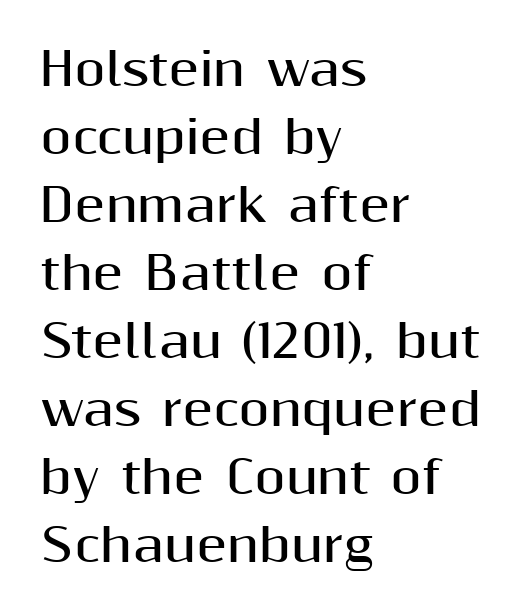
{"serif": "no", "italic": "no", "bold": "yes", "weight": "bold", "width": "normal", "stroke_contrast": "medium", "x_height": "medium", "monospaced": "no", "underline": "no", "align": "left", "line_spacing": "normal", "line_spacing_ratio": 1.51, "letter_spacing": "normal", "letter_spacing_em": 0.0, "glyph_px": 45}
